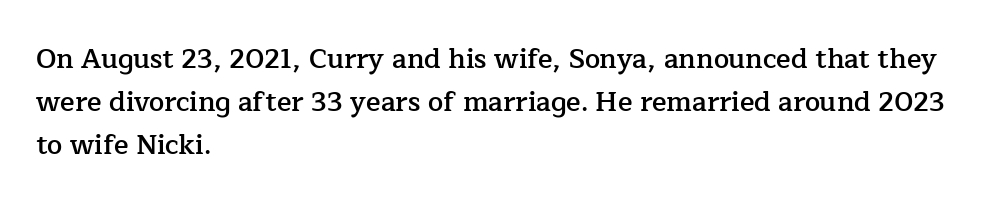
{"italic": "no", "bold": "semi", "underline": "no", "align": "left", "line_spacing": "normal", "line_spacing_ratio": 1.59, "letter_spacing": "normal", "letter_spacing_em": 0.0, "glyph_px": 27}
